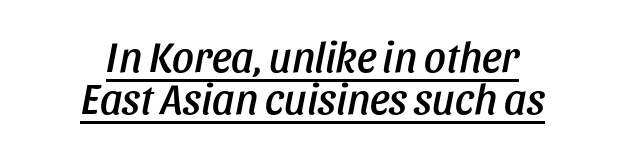
{"italic": "yes", "lean": "right", "slant_degrees": 11, "width": "condensed", "stroke_contrast": "low", "x_height": "large", "monospaced": "no", "underline": "yes", "align": "center", "line_spacing": "tight", "line_spacing_ratio": 0.97, "letter_spacing": "normal", "letter_spacing_em": 0.0, "glyph_px": 43}
